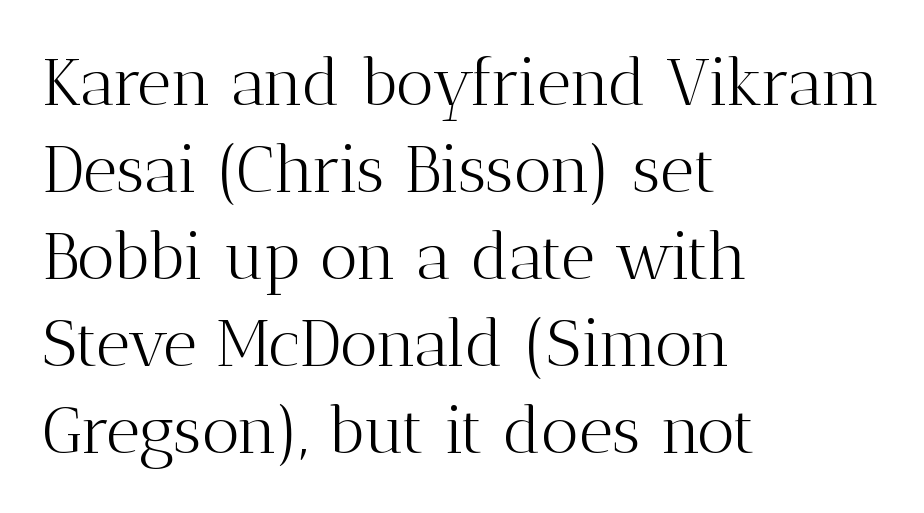
Q: Is the text bold? A: No.
Q: Is the text italic (slanted)? A: No, it is upright.
Q: Is the typeface a serif or a sans-serif typeface? A: Serif.
Q: Is the text underlined? A: No.
Q: How is the paragraph aligned? A: Left-aligned.
Q: Is the spacing between letters normal or unusually wide? A: Normal.
Q: Is the spacing between lines tight, normal or loose? A: Normal.
Q: Width (condensed, normal, or wide)? A: Normal.
Q: Stroke contrast? A: Medium.
Q: x-height? A: Medium.
Q: Monospaced? A: No.
